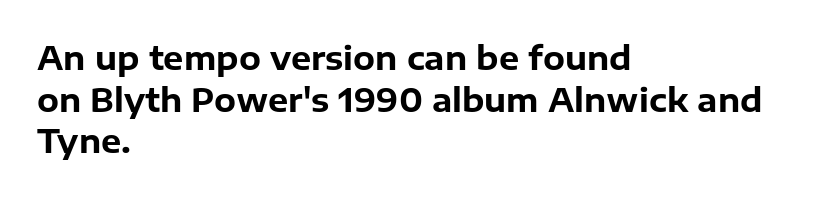
Q: Is the text bold? A: Yes.
Q: Is the text italic (slanted)? A: No, it is upright.
Q: Is the typeface a serif or a sans-serif typeface? A: Sans-serif.
Q: Is the text underlined? A: No.
Q: How is the paragraph aligned? A: Left-aligned.
Q: Is the spacing between letters normal or unusually wide? A: Normal.
Q: Is the spacing between lines tight, normal or loose? A: Normal.
Q: Width (condensed, normal, or wide)? A: Normal.
Q: Stroke contrast? A: Low.
Q: x-height? A: Medium.
Q: Monospaced? A: No.
